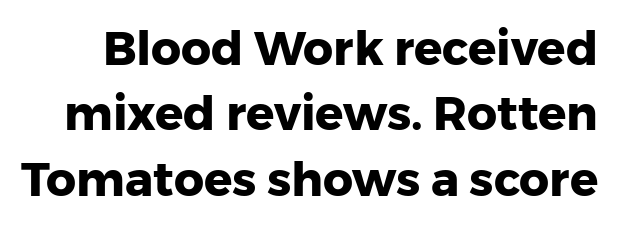
The image shows 47 px heavy sans-serif type, upright; set normal line spacing (1.39x), normal letter spacing, not underlined; low stroke contrast and a medium x-height.
